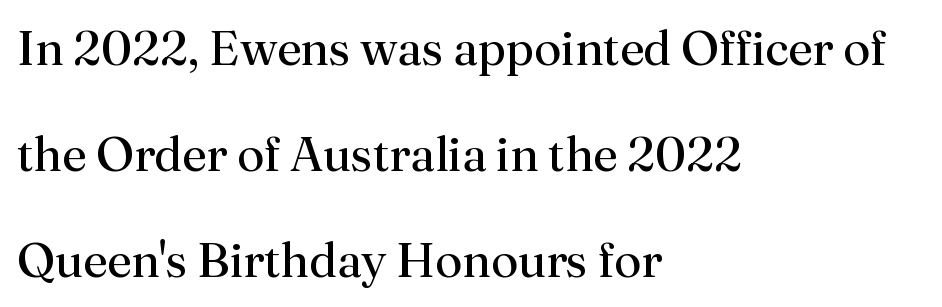
{"serif": "yes", "italic": "no", "bold": "no", "weight": "regular", "width": "normal", "stroke_contrast": "medium", "x_height": "small", "monospaced": "no", "underline": "no", "align": "left", "line_spacing": "loose", "line_spacing_ratio": 2.16, "letter_spacing": "normal", "letter_spacing_em": 0.0, "glyph_px": 49}
